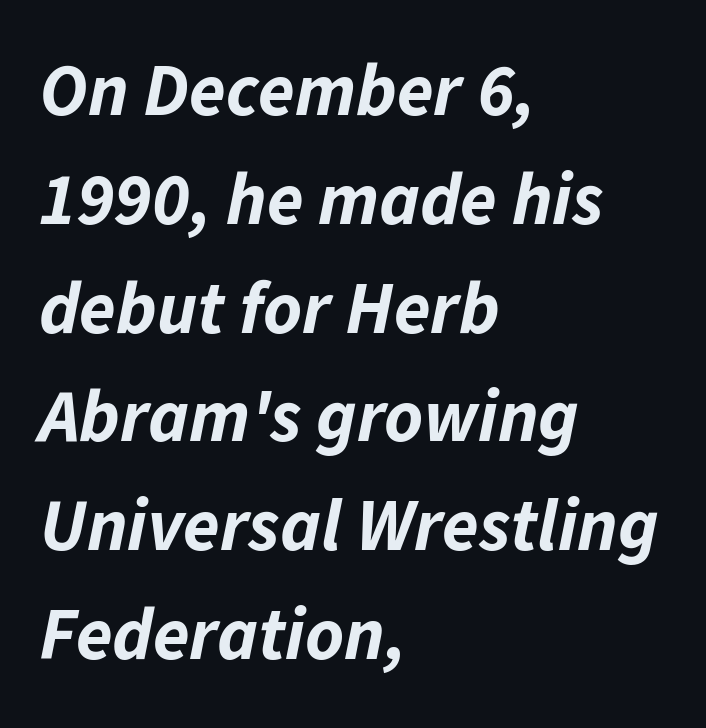
{"italic": "yes", "lean": "right", "slant_degrees": 11, "bold": "yes", "weight": "bold", "width": "normal", "stroke_contrast": "low", "x_height": "medium", "monospaced": "no", "underline": "no", "align": "left", "line_spacing": "normal", "line_spacing_ratio": 1.47, "letter_spacing": "normal", "letter_spacing_em": 0.0, "glyph_px": 74}
